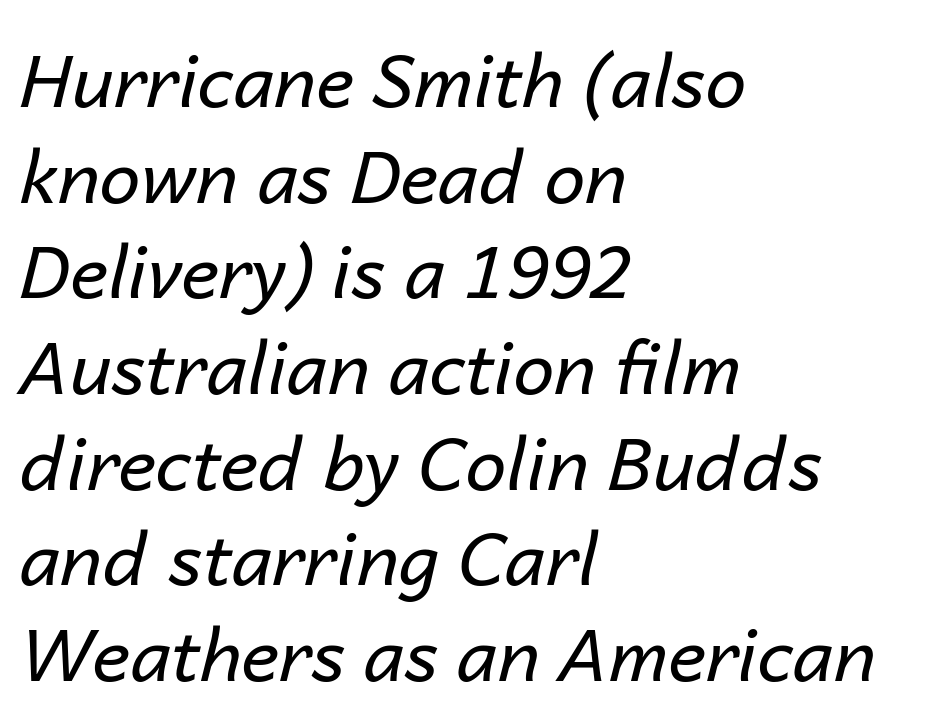
The image shows 73 px regular-weight type, italic (leaning right); set left-aligned, normal line spacing (1.31x), normal letter spacing, not underlined; low stroke contrast and a medium x-height.
